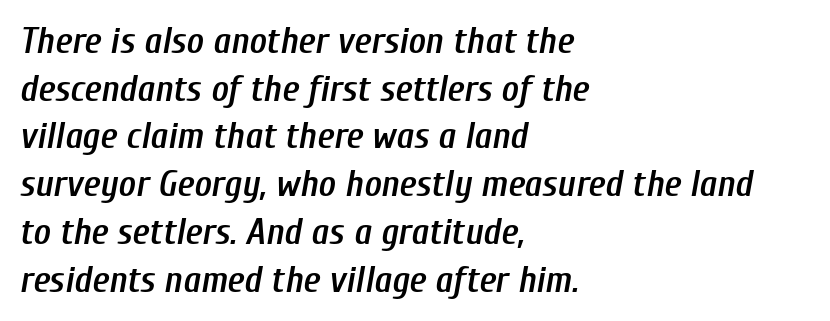
Quick note: italic. Evenly set lines give the paragraph a standard silhouette. If you drew a ruler down the left edge, every line would touch it. The gaps between neighbouring characters are ordinary and unremarkable.
